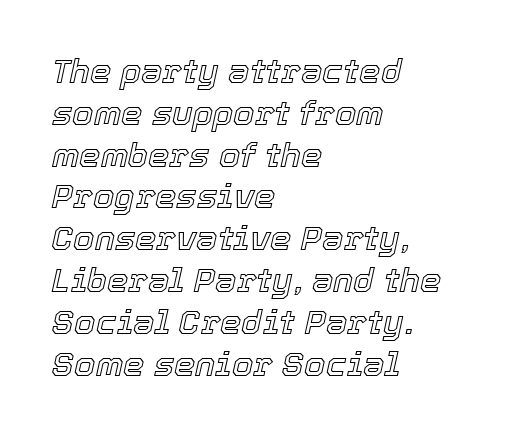
The typography opts for an oblique posture over an upright one. The space beneath each line is pristine and unruled. These lines keep a tight, regular rhythm from letter to letter. Which margin do the lines hug? The left one — the right edge is uneven.
